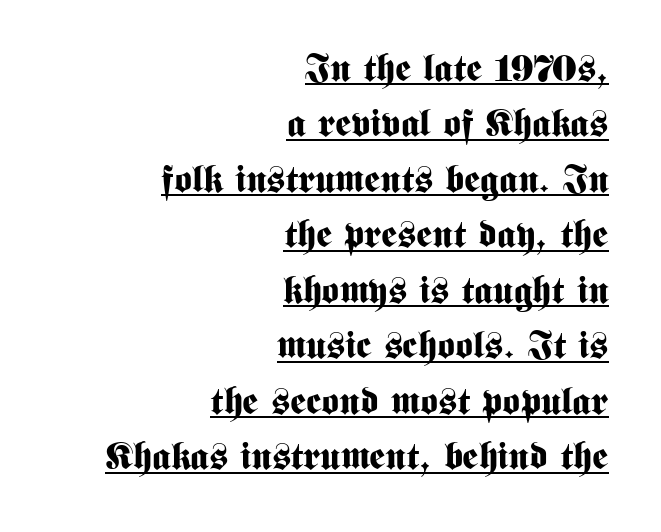
{"serif": "no", "italic": "no", "bold": "yes", "weight": "bold", "width": "condensed", "stroke_contrast": "medium", "x_height": "medium", "monospaced": "no", "underline": "yes", "align": "right", "line_spacing": "normal", "line_spacing_ratio": 1.46, "letter_spacing": "normal", "letter_spacing_em": 0.0, "glyph_px": 38}
